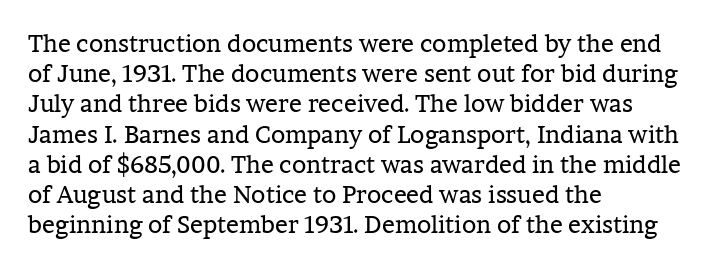
The weight would be labelled regular, book, light, or lighter still. Every stem runs plumb, perpendicular to the baseline. Descender tails drop into unmarked territory. One glance says typical: line gaps are just what's usual.
